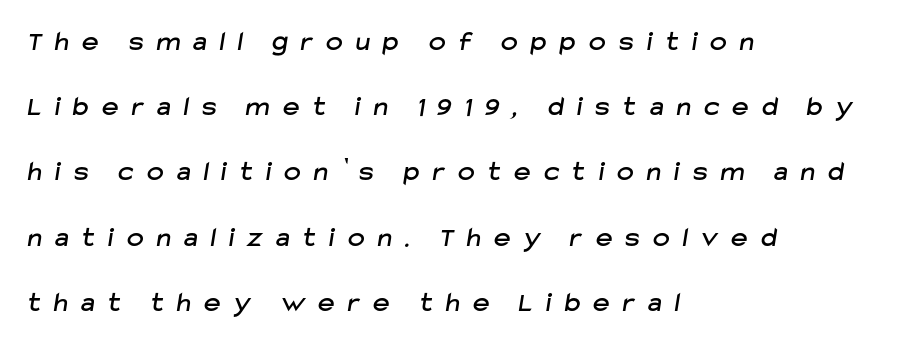
Q: Is the typeface a serif or a sans-serif typeface? A: Sans-serif.
Q: Is the text underlined? A: No.
Q: How is the paragraph aligned? A: Left-aligned.
Q: Is the spacing between letters normal or unusually wide? A: Unusually wide.
Q: Is the spacing between lines tight, normal or loose? A: Loose.
Q: Width (condensed, normal, or wide)? A: Normal.
Q: Stroke contrast? A: Low.
Q: x-height? A: Medium.
Q: Monospaced? A: No.
